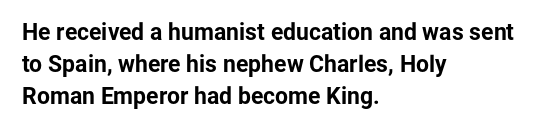
Q: Is the text bold? A: Yes.
Q: Is the text italic (slanted)? A: No, it is upright.
Q: Is the text underlined? A: No.
Q: How is the paragraph aligned? A: Left-aligned.
Q: Is the spacing between letters normal or unusually wide? A: Normal.
Q: Is the spacing between lines tight, normal or loose? A: Normal.
